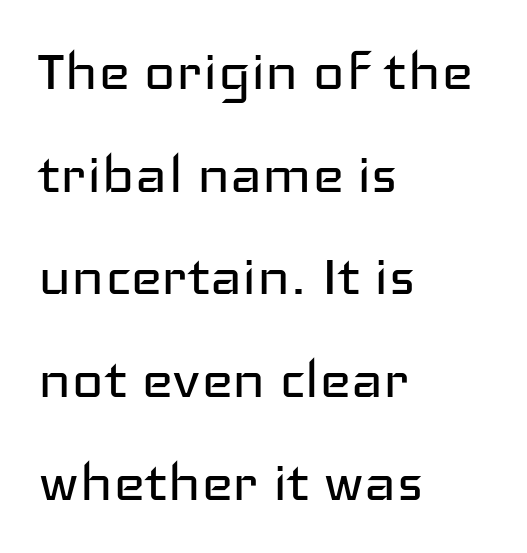
Letterform terminals end flat and unadorned throughout the passage. The rendering keeps characters at their native spacing. Do the characters align in a grid? No, the font is proportional. Left-aligned paragraph, ragged on the right. Vertical spacing — default. Unlike italic type, these characters show no tilt at all.
